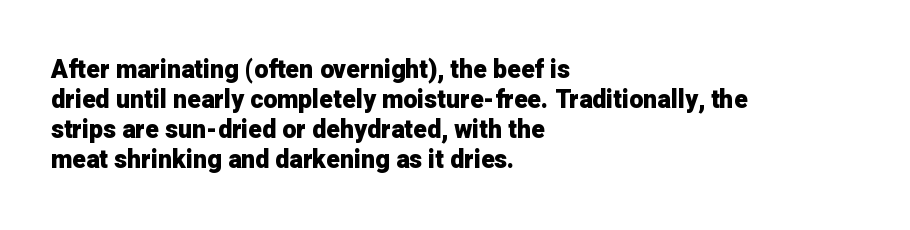
Q: Is the text bold? A: Yes.
Q: Is the text italic (slanted)? A: No, it is upright.
Q: Is the text underlined? A: No.
Q: How is the paragraph aligned? A: Left-aligned.
Q: Is the spacing between letters normal or unusually wide? A: Normal.
